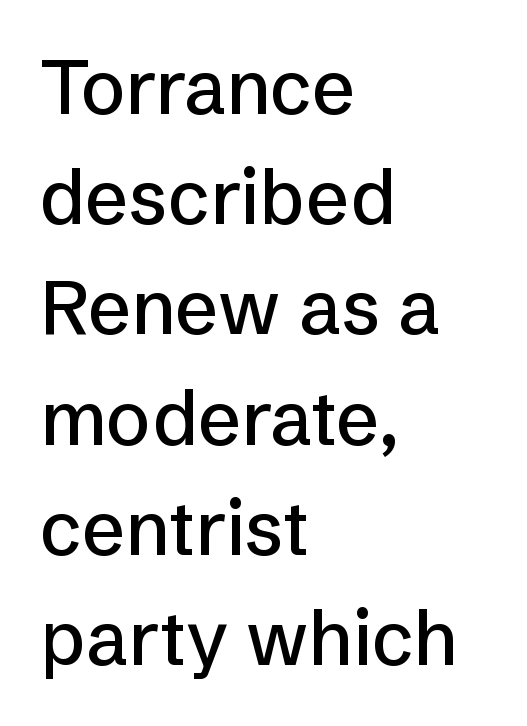
Q: Is the text italic (slanted)? A: No, it is upright.
Q: Is the typeface a serif or a sans-serif typeface? A: Sans-serif.
Q: Is the text underlined? A: No.
Q: How is the paragraph aligned? A: Left-aligned.
Q: Is the spacing between letters normal or unusually wide? A: Normal.
Q: Is the spacing between lines tight, normal or loose? A: Normal.
Q: Width (condensed, normal, or wide)? A: Normal.
Q: Stroke contrast? A: Low.
Q: x-height? A: Medium.
Q: Monospaced? A: No.
